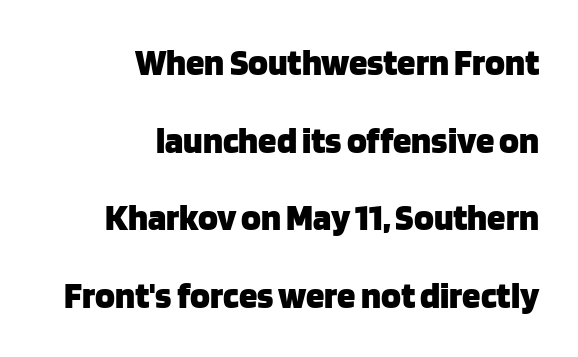
Q: Is the text bold? A: Yes.
Q: Is the text italic (slanted)? A: No, it is upright.
Q: Is the typeface a serif or a sans-serif typeface? A: Sans-serif.
Q: Is the text underlined? A: No.
Q: How is the paragraph aligned? A: Right-aligned.
Q: Is the spacing between letters normal or unusually wide? A: Normal.
Q: Is the spacing between lines tight, normal or loose? A: Loose.
Q: Width (condensed, normal, or wide)? A: Normal.
Q: Stroke contrast? A: Low.
Q: x-height? A: Large.
Q: Monospaced? A: No.
